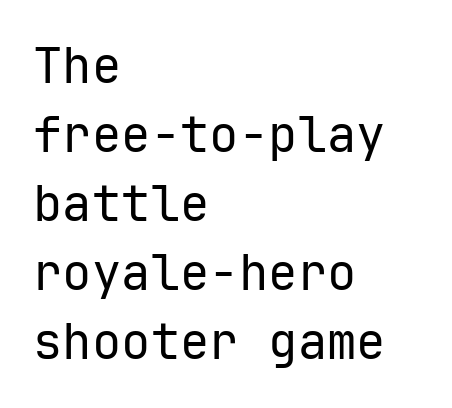
Spacing verdict: monospaced, one width for all characters. Horizontally, the lines are justified to the leading edge only. The string is rendered with underlining switched off. Observe the absence of serifs on each vertical stroke in this sample.
